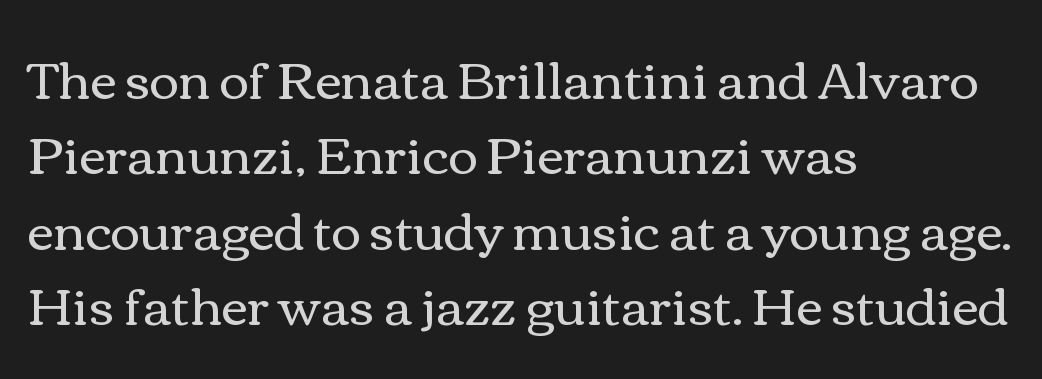
Decoration check: the copy has no underline. Looks like regular typesetting: each glyph gets only the width it needs. Ascenders rise straight up at ninety degrees. If you drew a ruler down the left edge, every line would touch it. The weight would be labelled regular, book, light, or lighter still.
